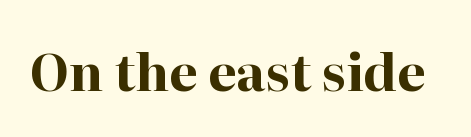
Q: Is the text bold? A: Yes.
Q: Is the text italic (slanted)? A: No, it is upright.
Q: Is the typeface a serif or a sans-serif typeface? A: Serif.
Q: Is the text underlined? A: No.
Q: Is the spacing between letters normal or unusually wide? A: Normal.
Q: Width (condensed, normal, or wide)? A: Normal.
Q: Stroke contrast? A: High.
Q: x-height? A: Medium.
Q: Monospaced? A: No.
